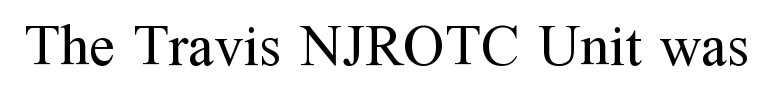
In terms of letterspacing, this is plain default setting. Stroke terminals: seriffed. Quick note: underline off. Italic? Not at all — the glyphs are vertical. Proportional: the letters do not fall into vertical columns. Counters stay open thanks to moderate or lighter strokes.
